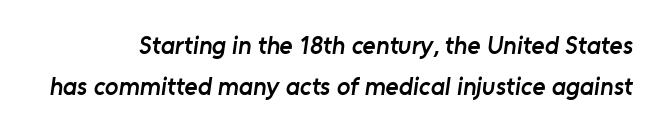
Q: Is the text bold? A: Semi-bold.
Q: Is the text underlined? A: No.
Q: Is the spacing between letters normal or unusually wide? A: Normal.
Q: Is the spacing between lines tight, normal or loose? A: Normal.
